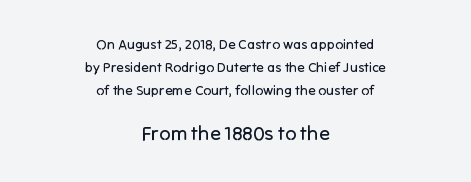
Q: Is the text bold? A: No.
Q: Is the text italic (slanted)? A: No, it is upright.
Q: Is the text underlined? A: No.
Q: How is the paragraph aligned? A: Centered.
Q: Is the spacing between letters normal or unusually wide? A: Normal.
Q: Is the spacing between lines tight, normal or loose? A: Normal.
Q: Which block of text is set in a larger size, the first (top) or the second (bottom)? A: The second (bottom) one.
